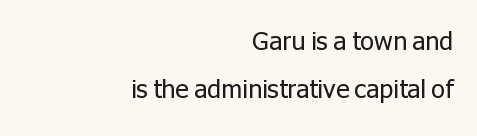
Q: Is the text bold? A: No.
Q: Is the text italic (slanted)? A: No, it is upright.
Q: Is the text underlined? A: No.
Q: How is the paragraph aligned? A: Right-aligned.
Q: Is the spacing between letters normal or unusually wide? A: Normal.
Q: Is the spacing between lines tight, normal or loose? A: Loose.
